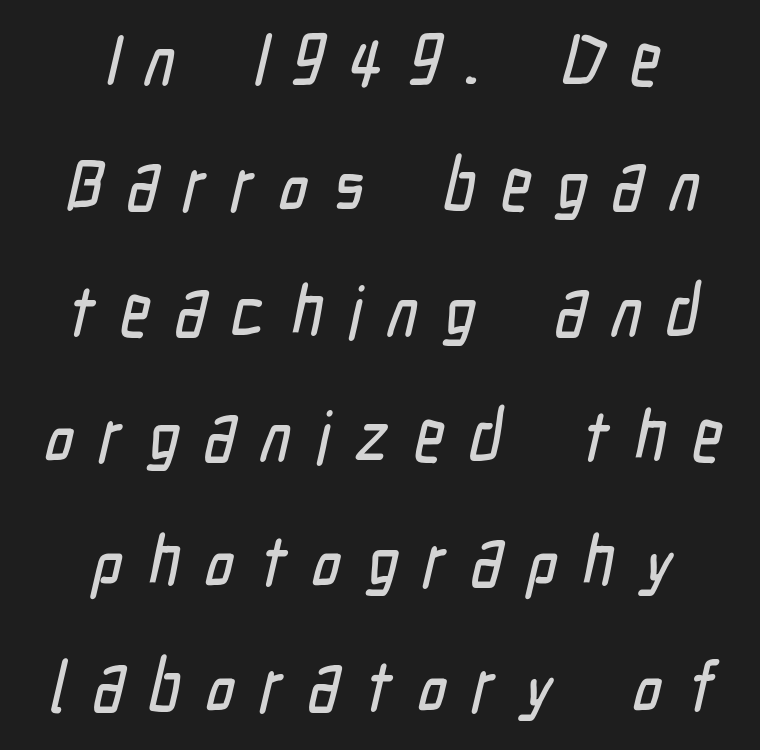
{"serif": "no", "width": "condensed", "stroke_contrast": "low", "x_height": "medium", "monospaced": "no", "underline": "no", "align": "center", "line_spacing_ratio": 1.74, "letter_spacing": "wide", "letter_spacing_em": 0.35, "glyph_px": 72}
